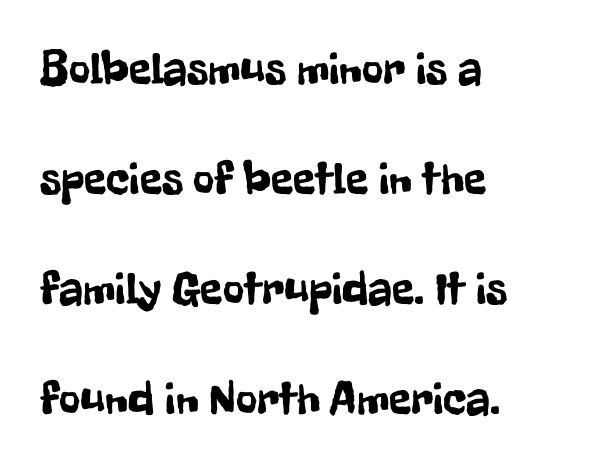
The image shows 46 px condensed sans-serif type, upright; set left-aligned, loose line spacing (2.39x), normal letter spacing, not underlined; low stroke contrast and a medium x-height.
